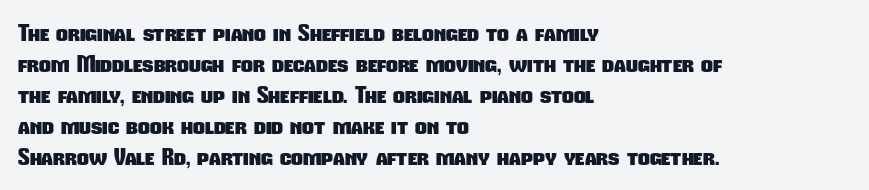
Caption: bold face, heavy strokes. The horizontal fit of the characters is conventional and even. The rows are spaced the way most documents space them. The lines are quadded left.
